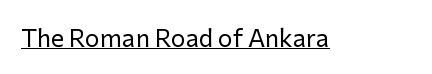
Q: Is the text bold? A: No.
Q: Is the text italic (slanted)? A: No, it is upright.
Q: Is the text underlined? A: Yes.
Q: Is the spacing between letters normal or unusually wide? A: Normal.
